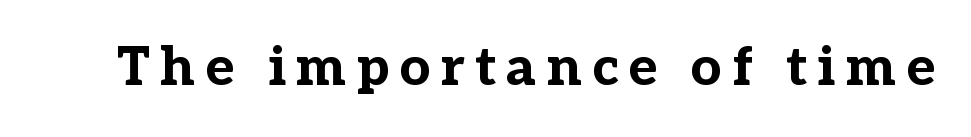
The image shows 54 px bold serif type, upright; set not underlined; low stroke contrast and a medium x-height.
